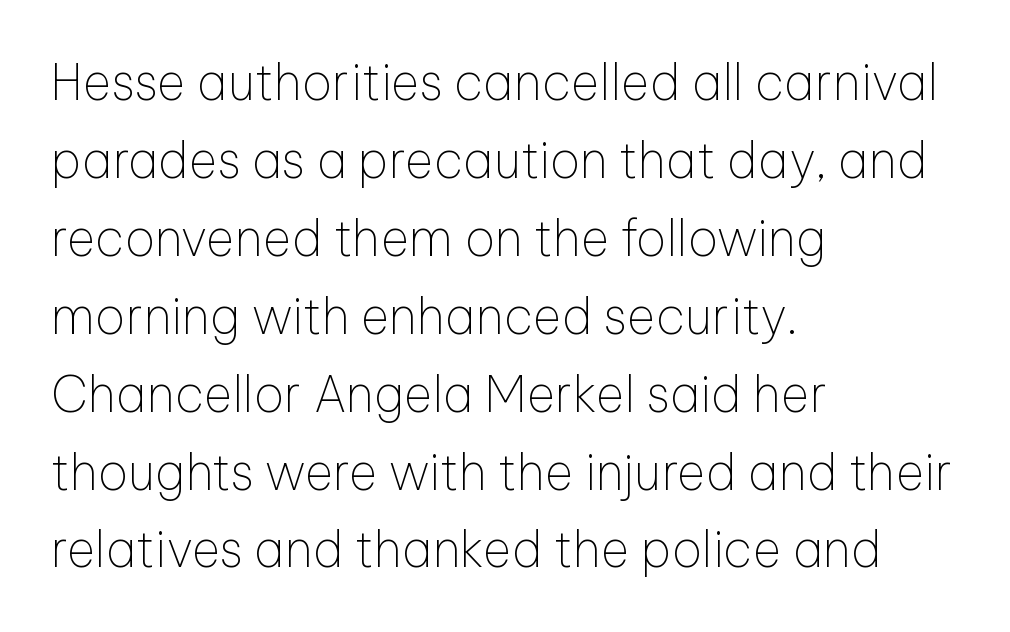
Q: Is the text bold? A: No.
Q: Is the text italic (slanted)? A: No, it is upright.
Q: Is the typeface a serif or a sans-serif typeface? A: Sans-serif.
Q: Is the text underlined? A: No.
Q: How is the paragraph aligned? A: Left-aligned.
Q: Is the spacing between letters normal or unusually wide? A: Normal.
Q: Is the spacing between lines tight, normal or loose? A: Normal.
Q: Width (condensed, normal, or wide)? A: Normal.
Q: Stroke contrast? A: Low.
Q: x-height? A: Medium.
Q: Monospaced? A: No.
